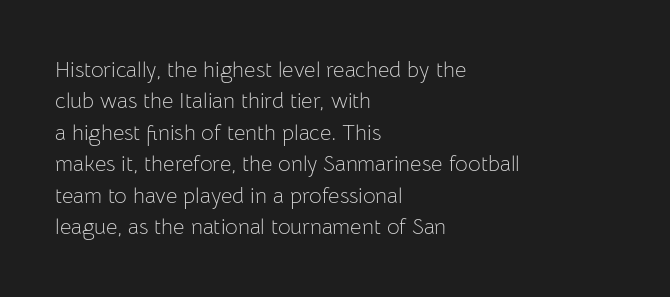
The image shows 22 px text type, upright; set left-aligned, normal line spacing (1.43x), normal letter spacing, not underlined.
